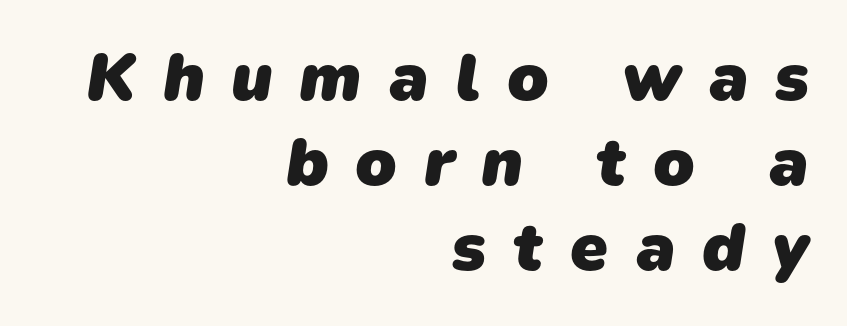
The image shows 68 px heavy sans-serif type; set right-aligned, normal line spacing (1.25x), unusually wide letter spacing (+0.39 em), not underlined; low stroke contrast and a medium x-height.
